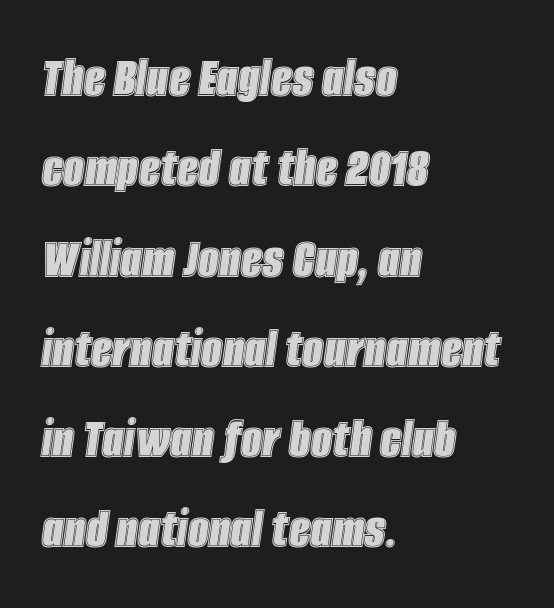
Q: Is the text italic (slanted)? A: Yes, it leans right by about 8 degrees.
Q: Is the text underlined? A: No.
Q: How is the paragraph aligned? A: Left-aligned.
Q: Is the spacing between letters normal or unusually wide? A: Normal.
Q: Is the spacing between lines tight, normal or loose? A: Normal.
Q: Width (condensed, normal, or wide)? A: Condensed.
Q: x-height? A: Large.
Q: Monospaced? A: No.
